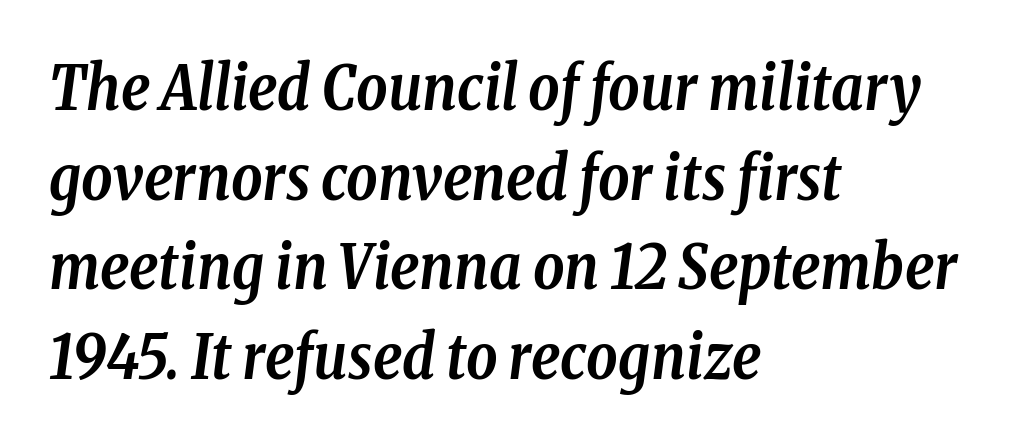
Q: Is the text bold? A: Yes.
Q: Is the text italic (slanted)? A: Yes, it leans right by about 8 degrees.
Q: Is the typeface a serif or a sans-serif typeface? A: Serif.
Q: Is the text underlined? A: No.
Q: How is the paragraph aligned? A: Left-aligned.
Q: Is the spacing between letters normal or unusually wide? A: Normal.
Q: Is the spacing between lines tight, normal or loose? A: Normal.
Q: Width (condensed, normal, or wide)? A: Condensed.
Q: Stroke contrast? A: Low.
Q: x-height? A: Medium.
Q: Monospaced? A: No.
